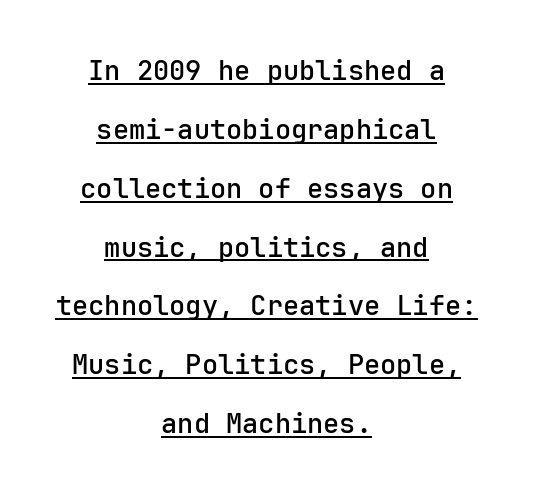
The image shows 27 px text type, upright; set centered, loose line spacing (2.18x), normal letter spacing, underlined.
